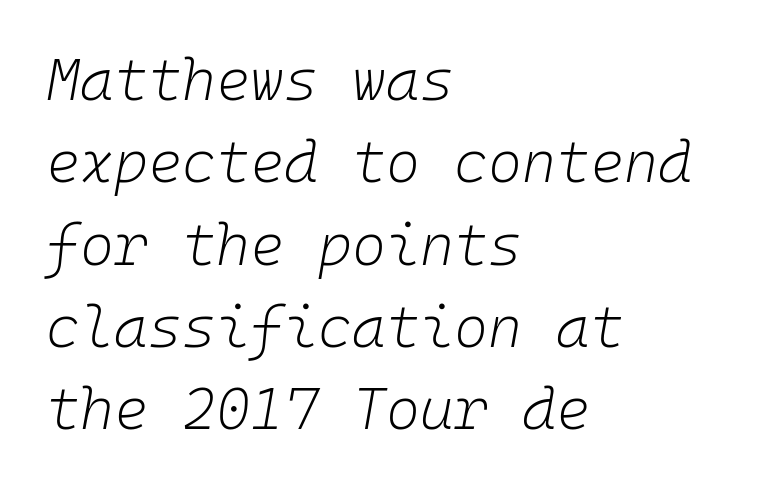
{"italic": "yes", "lean": "right", "slant_degrees": 10, "bold": "no", "weight": "light", "width": "normal", "stroke_contrast": "low", "x_height": "medium", "monospaced": "yes", "underline": "no", "align": "left", "line_spacing": "normal", "line_spacing_ratio": 1.42, "letter_spacing": "normal", "letter_spacing_em": 0.0, "glyph_px": 58}
